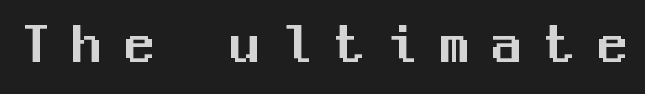
The image shows 59 px sans-serif type, upright, monospaced; set unusually wide letter spacing (+0.39 em), not underlined; medium stroke contrast and a medium x-height.
